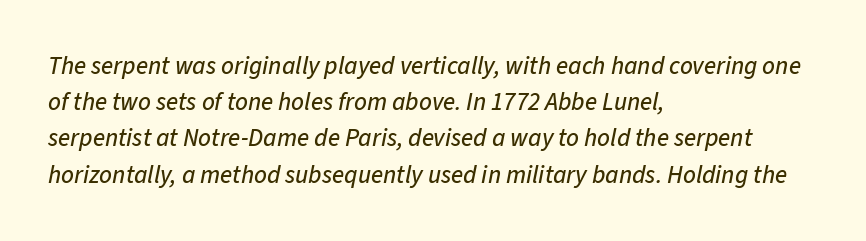
The horizontal fit of the characters is conventional and even. Nobody drew a line under any word here. Vertical spacing — default. Slant detected: the letters are inclined.
